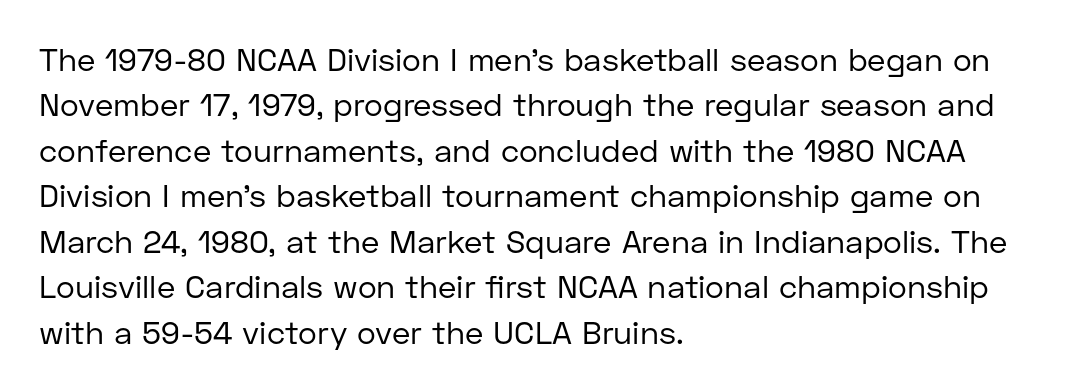
Spacing verdict: proportional, widths tailored to each character. I'd call this a sans setting — the letters go barefoot. No extra ink here — the face is not bold. This rendering uses left alignment, leaving the right contour irregular.
